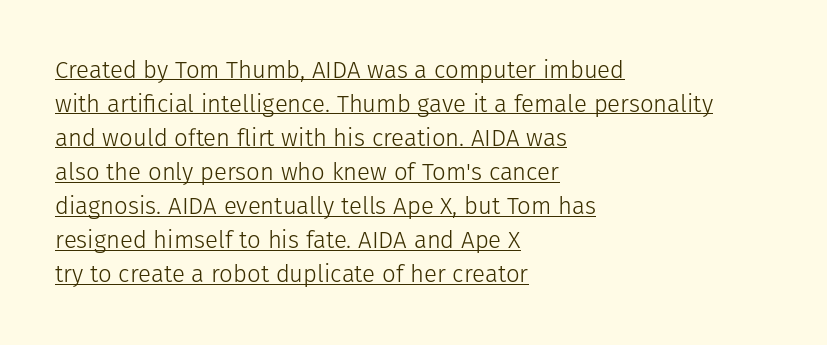
The image shows 24 px text type, upright; set left-aligned, normal line spacing (1.42x), normal letter spacing, underlined.
